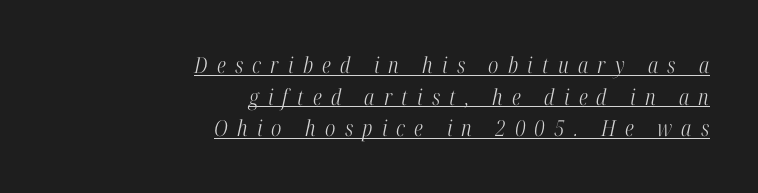
The image shows 22 px text type, italic (leaning right); set right-aligned, normal line spacing (1.44x), unusually wide letter spacing (+0.42 em), underlined.
